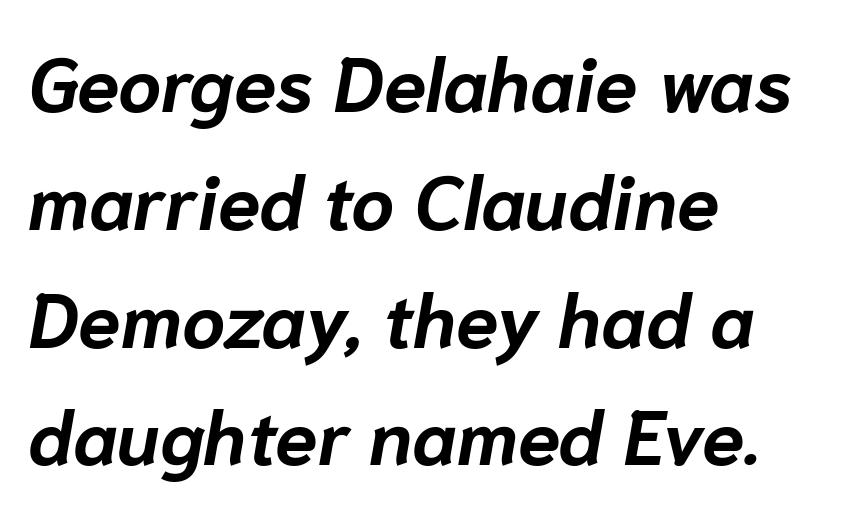
{"italic": "yes", "lean": "right", "slant_degrees": 10, "bold": "yes", "weight": "bold", "width": "normal", "stroke_contrast": "low", "x_height": "medium", "monospaced": "no", "underline": "no", "align": "left", "line_spacing": "normal", "line_spacing_ratio": 1.55, "letter_spacing": "normal", "letter_spacing_em": 0.0, "glyph_px": 76}
